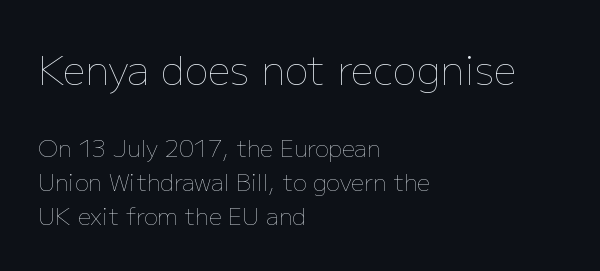
Q: Is the text bold? A: No.
Q: Is the text italic (slanted)? A: No, it is upright.
Q: Is the text underlined? A: No.
Q: How is the paragraph aligned? A: Left-aligned.
Q: Is the spacing between letters normal or unusually wide? A: Normal.
Q: Is the spacing between lines tight, normal or loose? A: Normal.
Q: Which block of text is set in a larger size, the first (top) or the second (bottom)? A: The first (top) one.
Q: Width (condensed, normal, or wide)? A: Normal.
Q: Stroke contrast? A: Low.
Q: x-height? A: Medium.
Q: Monospaced? A: No.
